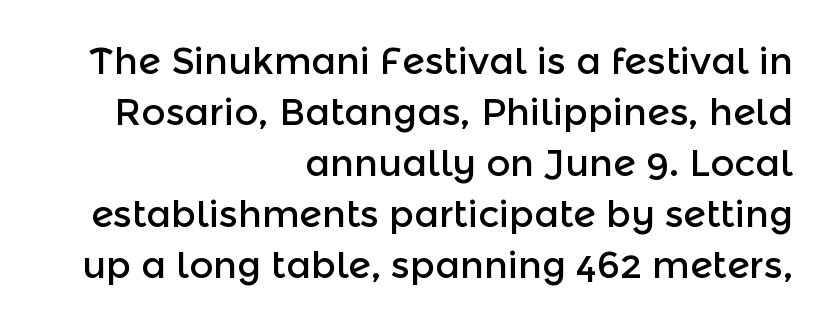
Q: Is the text italic (slanted)? A: No, it is upright.
Q: Is the typeface a serif or a sans-serif typeface? A: Sans-serif.
Q: Is the text underlined? A: No.
Q: How is the paragraph aligned? A: Right-aligned.
Q: Is the spacing between letters normal or unusually wide? A: Normal.
Q: Is the spacing between lines tight, normal or loose? A: Normal.
Q: Width (condensed, normal, or wide)? A: Normal.
Q: x-height? A: Medium.
Q: Monospaced? A: No.
